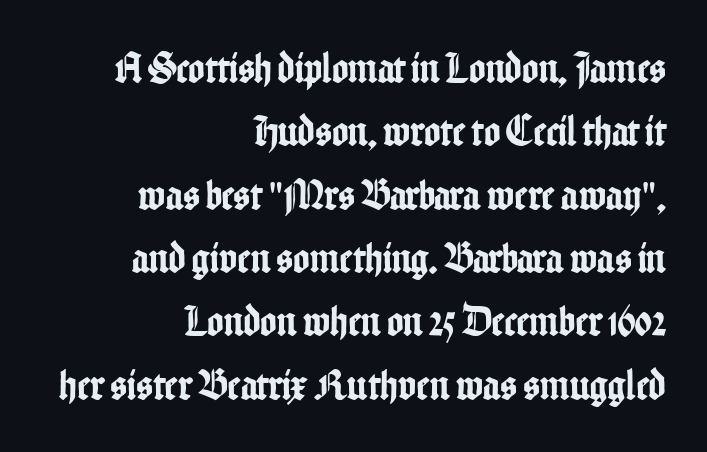
Q: Is the text italic (slanted)? A: No, it is upright.
Q: Is the typeface a serif or a sans-serif typeface? A: Sans-serif.
Q: Is the text underlined? A: No.
Q: How is the paragraph aligned? A: Right-aligned.
Q: Is the spacing between letters normal or unusually wide? A: Normal.
Q: Is the spacing between lines tight, normal or loose? A: Normal.
Q: Width (condensed, normal, or wide)? A: Condensed.
Q: Stroke contrast? A: Low.
Q: x-height? A: Medium.
Q: Monospaced? A: No.
